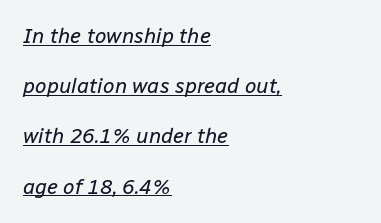
The image shows 21 px text type, italic (leaning right); set left-aligned, loose line spacing (2.39x), normal letter spacing, underlined.
